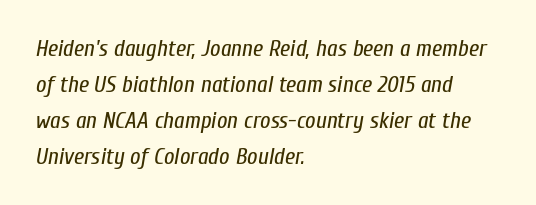
Q: Is the text bold? A: No.
Q: Is the text italic (slanted)? A: Yes, it leans right by about 10 degrees.
Q: Is the text underlined? A: No.
Q: How is the paragraph aligned? A: Left-aligned.
Q: Is the spacing between letters normal or unusually wide? A: Normal.
Q: Is the spacing between lines tight, normal or loose? A: Normal.
